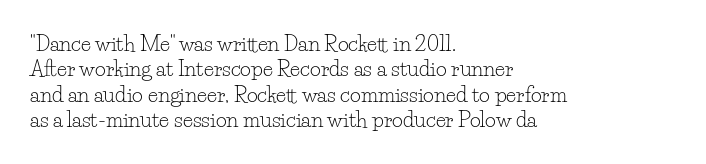
The image shows 21 px text type, upright; set left-aligned, line spacing 1.21x, normal letter spacing, not underlined.
